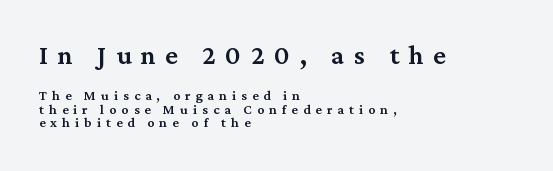
The image shows 27 px text type, upright; set left-aligned, tight line spacing (0.98x), unusually wide letter spacing (+0.36 em), not underlined; the first (top) block is 1.93x larger.
